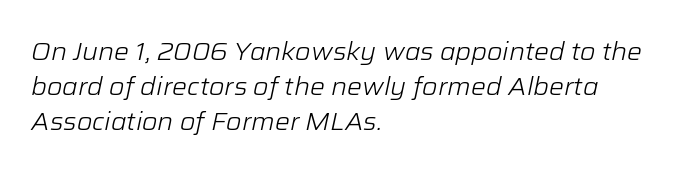
The letters sit at their default tracking, neither squeezed nor spread. The passage is arranged the way most books set body copy — flush left. Stems and bowls with no extra thickness — not bold. Vertical spacing — default.
